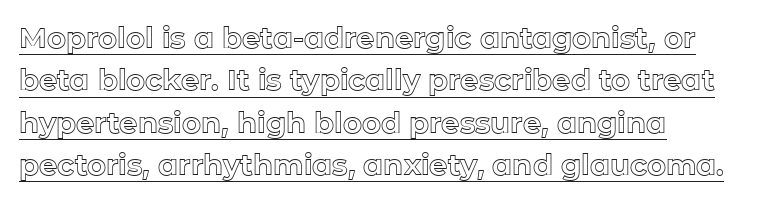
Honestly, the underline is the first thing you notice here. Observe the ordinary spacing: letters are neighbours, not strangers. A roman cut, with each character standing at attention. The letters advance in unequal steps, a hallmark of proportional type.
